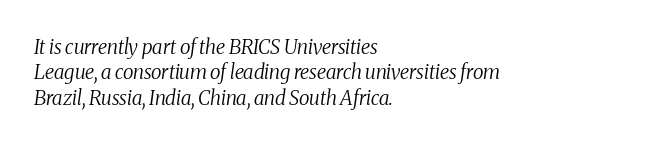
Glance below the letters and you will spot only blank space. Caption: standard tracking, unaltered. No extra ink here — the face is not bold. This block has exactly the height ordinary leading produces. Observe the lean: these are italic letterforms.
